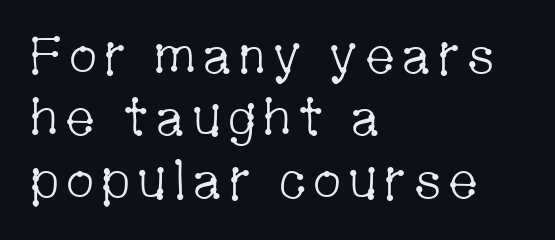
Q: Is the text bold? A: No.
Q: Is the text italic (slanted)? A: No, it is upright.
Q: Is the typeface a serif or a sans-serif typeface? A: Serif.
Q: Is the text underlined? A: No.
Q: How is the paragraph aligned? A: Left-aligned.
Q: Width (condensed, normal, or wide)? A: Condensed.
Q: Stroke contrast? A: Low.
Q: x-height? A: Medium.
Q: Monospaced? A: No.
